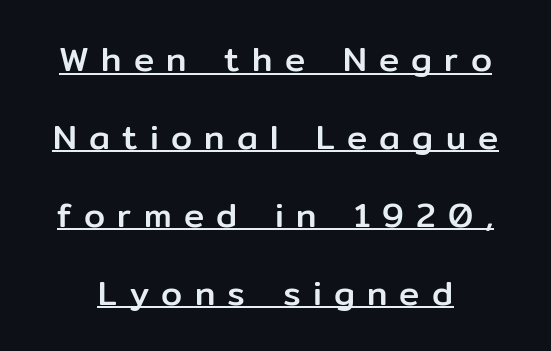
Q: Is the text italic (slanted)? A: No, it is upright.
Q: Is the typeface a serif or a sans-serif typeface? A: Sans-serif.
Q: Is the text underlined? A: Yes.
Q: Is the spacing between letters normal or unusually wide? A: Unusually wide.
Q: Is the spacing between lines tight, normal or loose? A: Loose.
Q: Width (condensed, normal, or wide)? A: Normal.
Q: Stroke contrast? A: Low.
Q: x-height? A: Medium.
Q: Monospaced? A: No.
